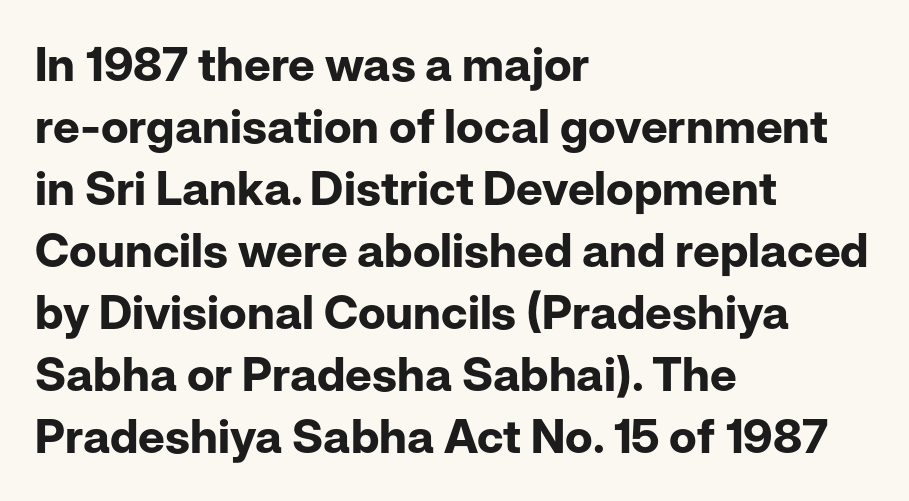
Q: Is the text bold? A: Yes.
Q: Is the text italic (slanted)? A: No, it is upright.
Q: Is the typeface a serif or a sans-serif typeface? A: Sans-serif.
Q: Is the text underlined? A: No.
Q: How is the paragraph aligned? A: Left-aligned.
Q: Is the spacing between letters normal or unusually wide? A: Normal.
Q: Is the spacing between lines tight, normal or loose? A: Normal.
Q: Width (condensed, normal, or wide)? A: Normal.
Q: Stroke contrast? A: Low.
Q: x-height? A: Medium.
Q: Monospaced? A: No.
